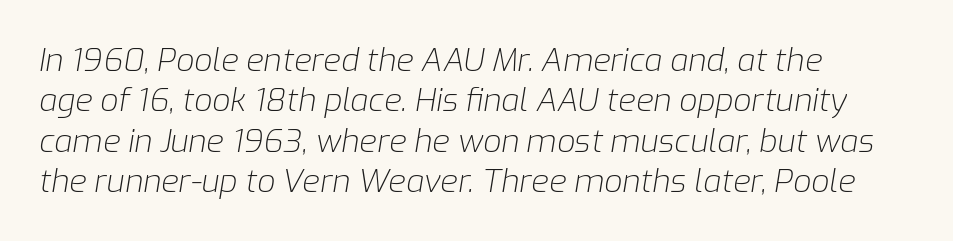
{"italic": "yes", "lean": "right", "slant_degrees": 9, "bold": "no", "weight": "light", "width": "normal", "stroke_contrast": "low", "x_height": "medium", "monospaced": "no", "underline": "no", "align": "left", "line_spacing": "normal", "line_spacing_ratio": 1.26, "letter_spacing": "normal", "letter_spacing_em": 0.0, "glyph_px": 32}
